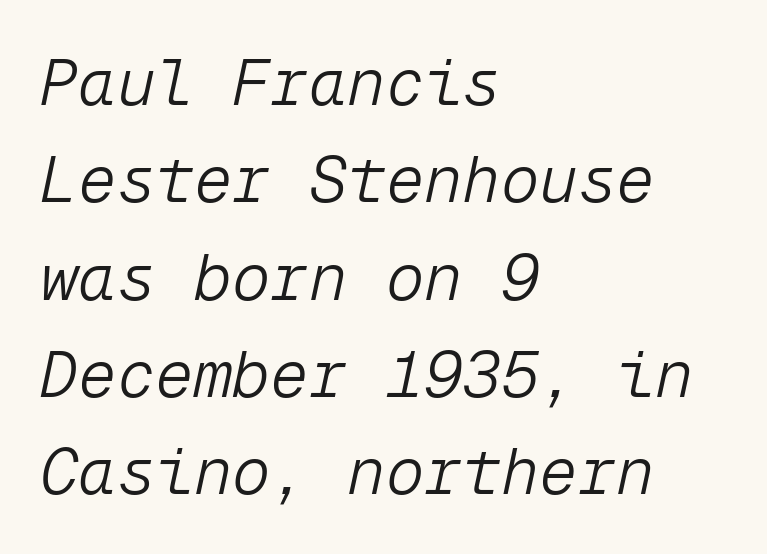
Q: Is the text bold? A: No.
Q: Is the text italic (slanted)? A: Yes, it leans right by about 12 degrees.
Q: Is the text underlined? A: No.
Q: How is the paragraph aligned? A: Left-aligned.
Q: Is the spacing between letters normal or unusually wide? A: Normal.
Q: Is the spacing between lines tight, normal or loose? A: Normal.
Q: Width (condensed, normal, or wide)? A: Normal.
Q: Stroke contrast? A: Low.
Q: x-height? A: Medium.
Q: Monospaced? A: Yes.
